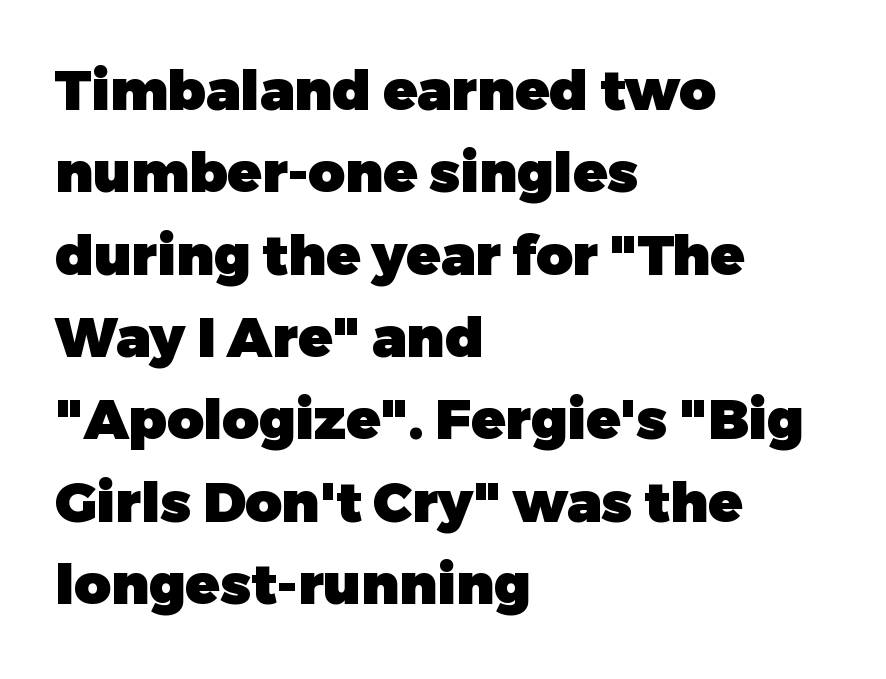
{"serif": "no", "italic": "no", "bold": "yes", "weight": "heavy", "width": "normal", "stroke_contrast": "low", "x_height": "medium", "monospaced": "no", "underline": "no", "align": "left", "line_spacing": "normal", "line_spacing_ratio": 1.47, "letter_spacing": "normal", "letter_spacing_em": 0.0, "glyph_px": 56}
